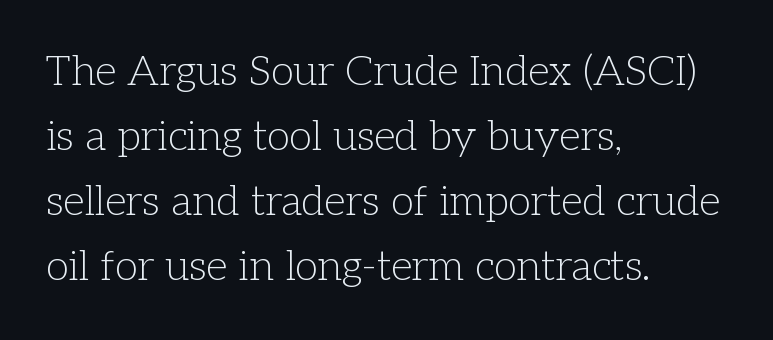
Q: Is the text bold? A: No.
Q: Is the text italic (slanted)? A: No, it is upright.
Q: Is the typeface a serif or a sans-serif typeface? A: Serif.
Q: Is the text underlined? A: No.
Q: How is the paragraph aligned? A: Left-aligned.
Q: Is the spacing between letters normal or unusually wide? A: Normal.
Q: Is the spacing between lines tight, normal or loose? A: Normal.
Q: Width (condensed, normal, or wide)? A: Normal.
Q: Stroke contrast? A: Low.
Q: x-height? A: Medium.
Q: Monospaced? A: No.
